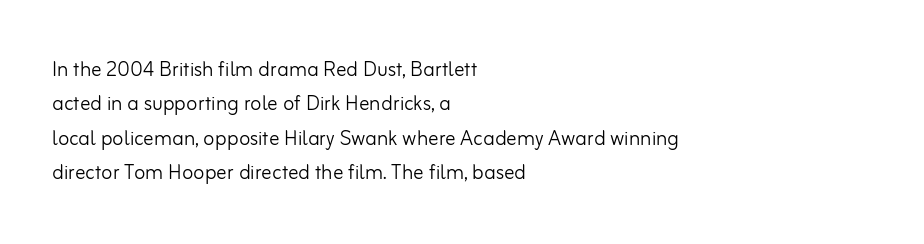
Q: Is the text bold? A: No.
Q: Is the text italic (slanted)? A: No, it is upright.
Q: Is the text underlined? A: No.
Q: How is the paragraph aligned? A: Left-aligned.
Q: Is the spacing between letters normal or unusually wide? A: Normal.
Q: Is the spacing between lines tight, normal or loose? A: Normal.
